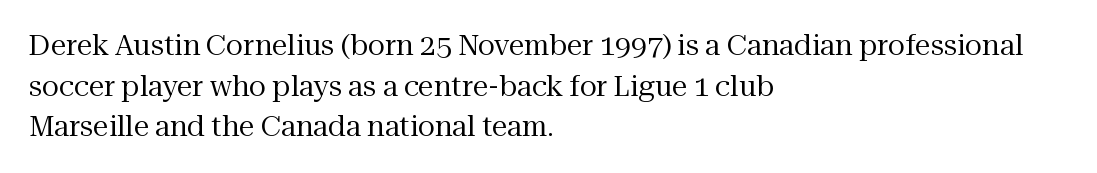
Q: Is the text bold? A: No.
Q: Is the text italic (slanted)? A: No, it is upright.
Q: Is the typeface a serif or a sans-serif typeface? A: Serif.
Q: Is the text underlined? A: No.
Q: How is the paragraph aligned? A: Left-aligned.
Q: Is the spacing between letters normal or unusually wide? A: Normal.
Q: Is the spacing between lines tight, normal or loose? A: Normal.
Q: Width (condensed, normal, or wide)? A: Normal.
Q: Stroke contrast? A: Medium.
Q: x-height? A: Medium.
Q: Monospaced? A: No.
